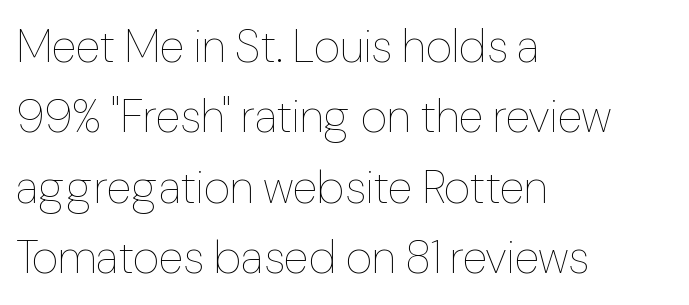
The typesetting does not lean heavy: it is not bold. When letters stand straight like this, we call the style roman or upright. Between one letter and the next there's only the usual sliver of space. Varying glyph widths throughout — classic text-font behaviour. Line spacing here is normal. A classic flush-left, rag-right setting is used for this passage.
